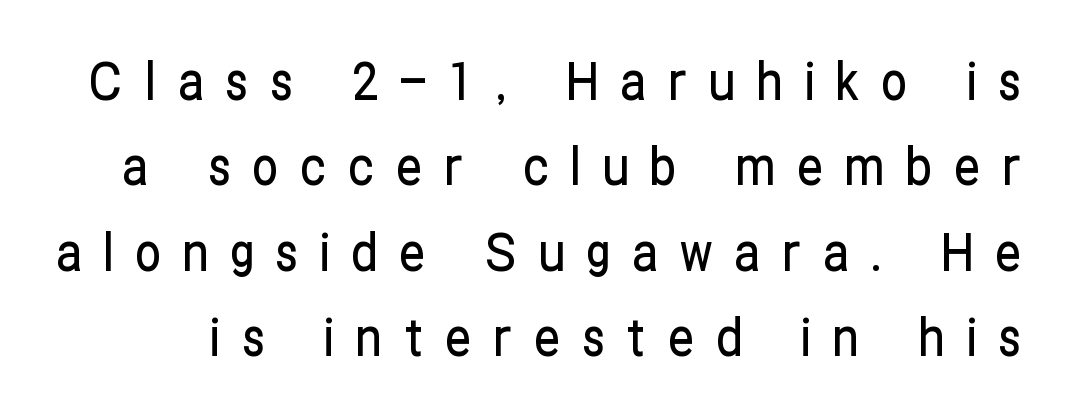
The image shows 52 px condensed sans-serif type, upright; set normal line spacing (1.64x), unusually wide letter spacing (+0.42 em), not underlined; low stroke contrast and a medium x-height.
